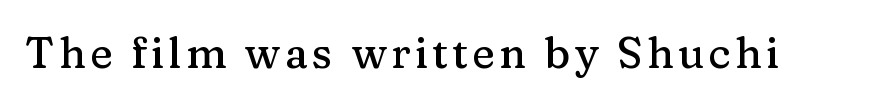
These lines were composed using upright roman letters. Serifs: yes, visible at the terminals of the letterforms. Is this a fixed-width face? No — the glyphs have proportional, varying widths. The space directly below the letters is spotless.
